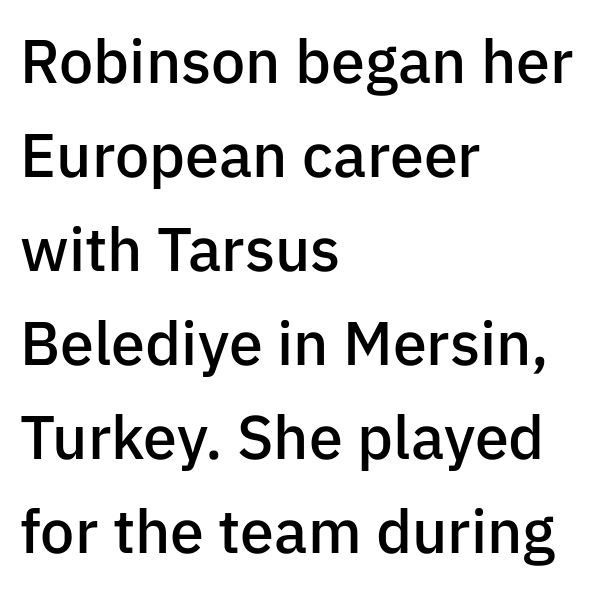
Q: Is the text bold? A: Semi-bold.
Q: Is the text italic (slanted)? A: No, it is upright.
Q: Is the typeface a serif or a sans-serif typeface? A: Sans-serif.
Q: Is the text underlined? A: No.
Q: How is the paragraph aligned? A: Left-aligned.
Q: Is the spacing between letters normal or unusually wide? A: Normal.
Q: Is the spacing between lines tight, normal or loose? A: Normal.
Q: Width (condensed, normal, or wide)? A: Normal.
Q: Stroke contrast? A: Low.
Q: x-height? A: Medium.
Q: Monospaced? A: No.
